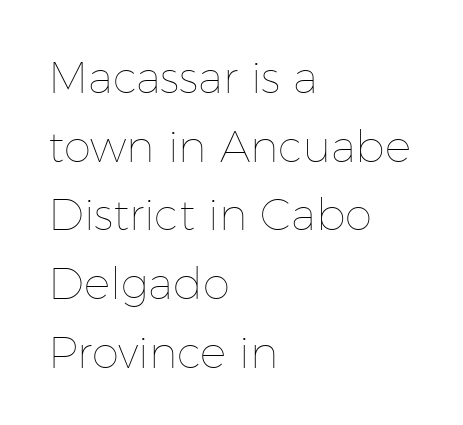
{"italic": "no", "bold": "no", "weight": "thin", "width": "normal", "stroke_contrast": "low", "x_height": "medium", "monospaced": "no", "underline": "no", "align": "left", "line_spacing": "normal", "line_spacing_ratio": 1.56, "letter_spacing": "normal", "letter_spacing_em": 0.0, "glyph_px": 44}
